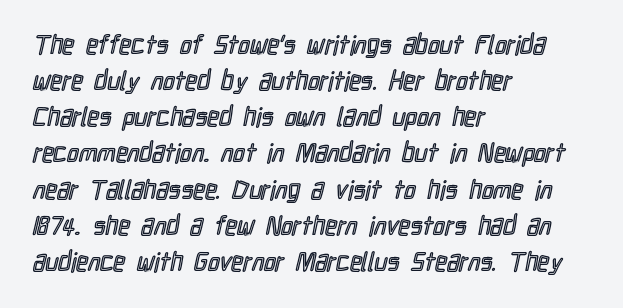
Q: Is the text italic (slanted)? A: Yes.
Q: Is the text underlined? A: No.
Q: How is the paragraph aligned? A: Left-aligned.
Q: Is the spacing between letters normal or unusually wide? A: Normal.
Q: Is the spacing between lines tight, normal or loose? A: Normal.
